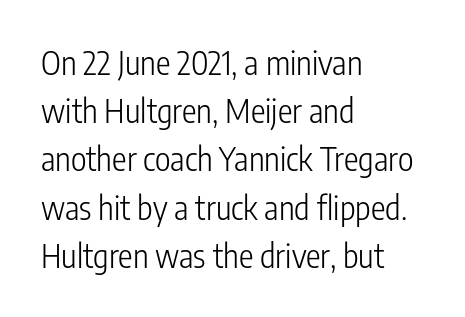
The typeface chosen for these lines omits serifs. Every stem runs plumb, perpendicular to the baseline. Which margin do the lines hug? The left one — the right edge is uneven. Underlining? Definitely not there. Summary of weight: not heavy and not bold.
